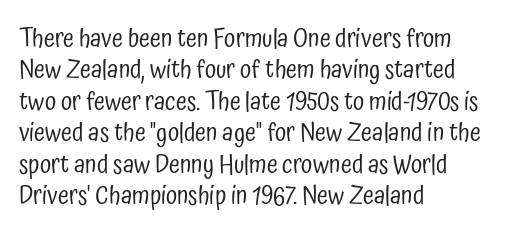
Q: Is the text bold? A: No.
Q: Is the text italic (slanted)? A: No, it is upright.
Q: Is the text underlined? A: No.
Q: How is the paragraph aligned? A: Left-aligned.
Q: Is the spacing between letters normal or unusually wide? A: Normal.
Q: Is the spacing between lines tight, normal or loose? A: Normal.
